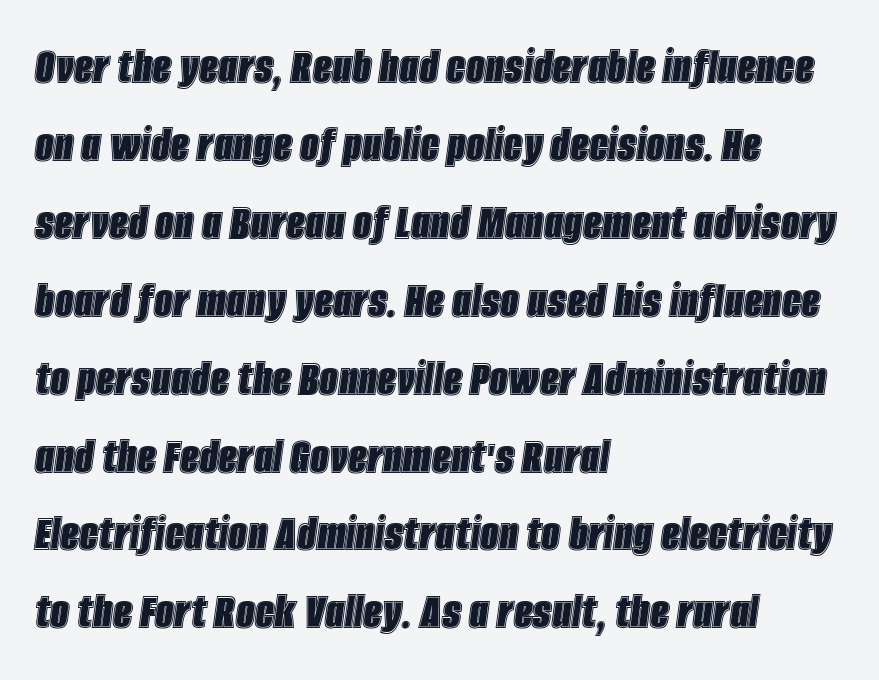
The image shows 53 px condensed type, italic (leaning right); set left-aligned, normal line spacing (1.47x), normal letter spacing, not underlined; a large x-height.
